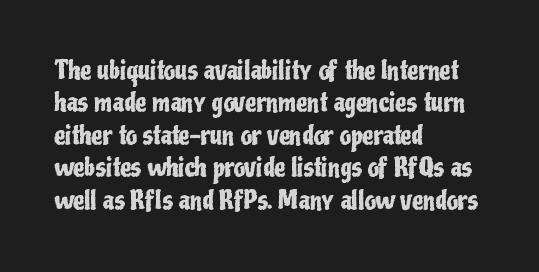
The image shows 25 px text type, upright; set left-aligned, normal line spacing (1.3x), normal letter spacing, not underlined.
